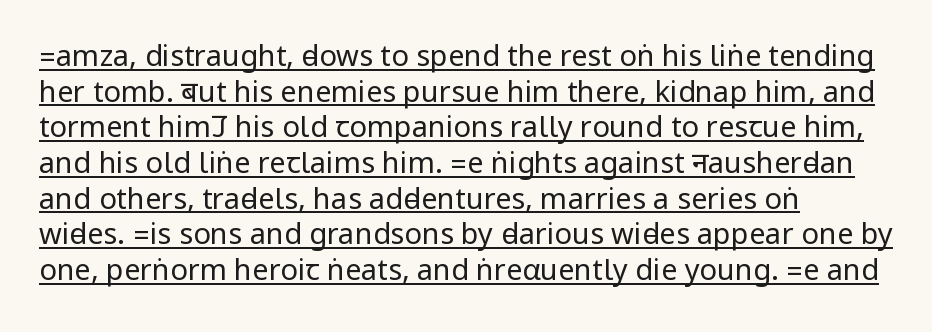
The image shows 29 px regular-weight, condensed sans-serif type, upright; set left-aligned, line spacing 1.23x, normal letter spacing, underlined; low stroke contrast.
